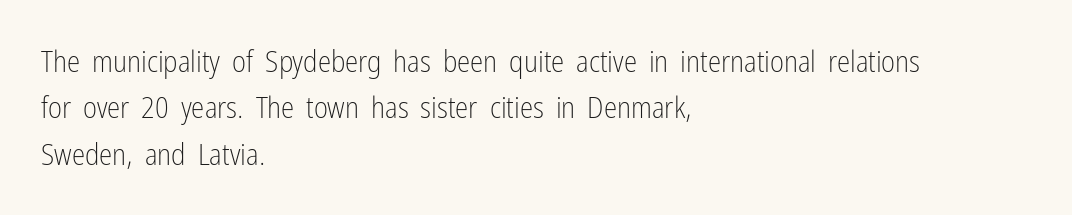
The face used here is proportionally spaced, like ordinary book or web type. What's the leading like? Ordinary, nothing unusual. This rendering employs a face without finishing strokes, i.e., a sans-serif. Italic? Not at all — the glyphs are vertical.
